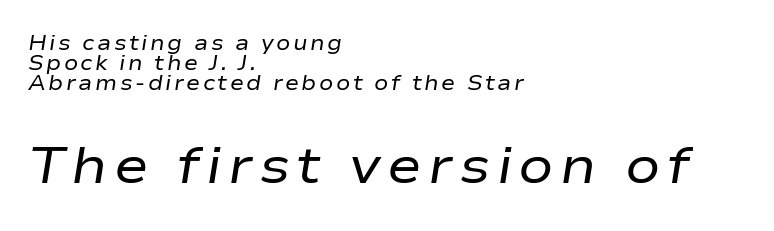
The image shows 52 px regular-weight, wide type, italic (leaning right); set left-aligned, tight line spacing (0.96x), not underlined; the second (bottom) block is 2.48x larger; low stroke contrast and a medium x-height.
